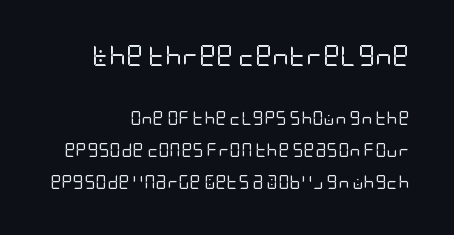
Q: Is the text bold? A: No.
Q: Is the text italic (slanted)? A: No, it is upright.
Q: Is the text underlined? A: No.
Q: How is the paragraph aligned? A: Right-aligned.
Q: Is the spacing between letters normal or unusually wide? A: Normal.
Q: Is the spacing between lines tight, normal or loose? A: Loose.
Q: Which block of text is set in a larger size, the first (top) or the second (bottom)? A: The first (top) one.
